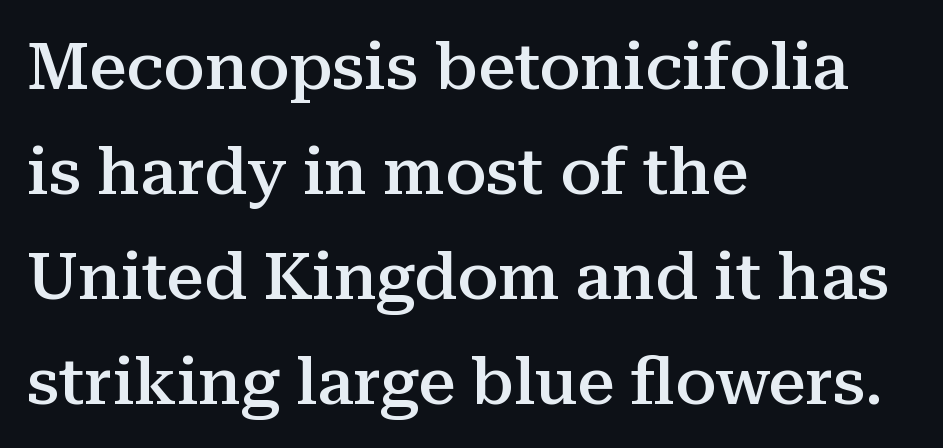
Q: Is the text bold? A: Semi-bold.
Q: Is the text italic (slanted)? A: No, it is upright.
Q: Is the typeface a serif or a sans-serif typeface? A: Serif.
Q: Is the text underlined? A: No.
Q: How is the paragraph aligned? A: Left-aligned.
Q: Is the spacing between letters normal or unusually wide? A: Normal.
Q: Is the spacing between lines tight, normal or loose? A: Normal.
Q: Width (condensed, normal, or wide)? A: Normal.
Q: Stroke contrast? A: Medium.
Q: x-height? A: Medium.
Q: Monospaced? A: No.
